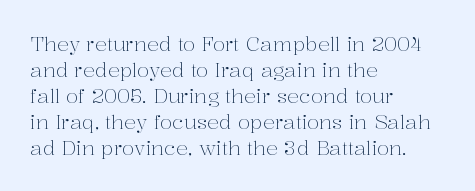
Where is the straight margin? On the left. This sample keeps an unexceptional amount of space between lines. The typesetting does not lean heavy: it is not bold. The gaps between neighbouring characters are ordinary and unremarkable. A clean baseline with only descenders dipping below it.
